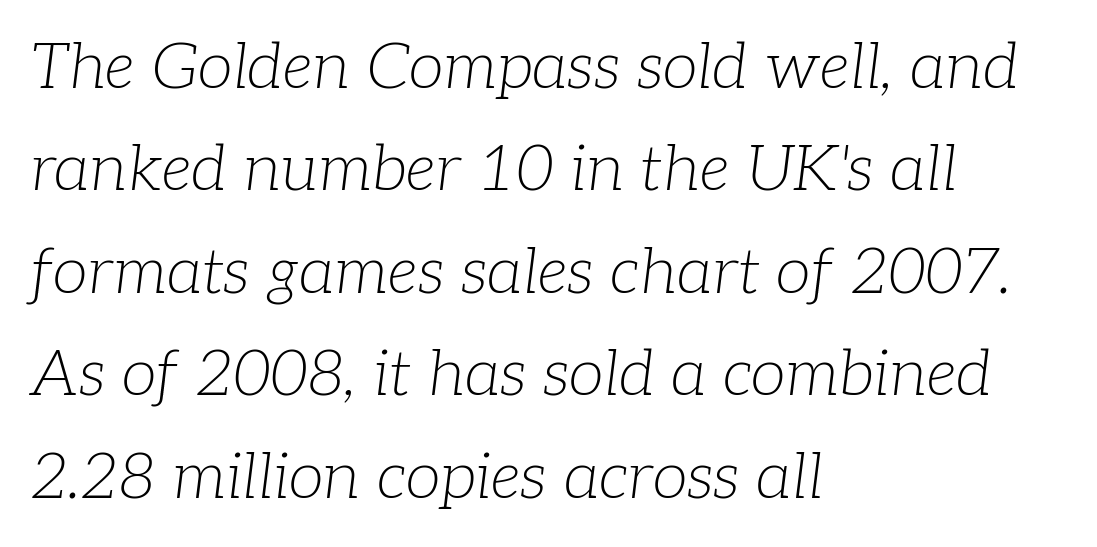
Q: Is the text bold? A: No.
Q: Is the text italic (slanted)? A: Yes, it leans right by about 7 degrees.
Q: Is the typeface a serif or a sans-serif typeface? A: Serif.
Q: Is the text underlined? A: No.
Q: How is the paragraph aligned? A: Left-aligned.
Q: Is the spacing between letters normal or unusually wide? A: Normal.
Q: Is the spacing between lines tight, normal or loose? A: Normal.
Q: Width (condensed, normal, or wide)? A: Normal.
Q: Stroke contrast? A: Low.
Q: x-height? A: Medium.
Q: Monospaced? A: No.
